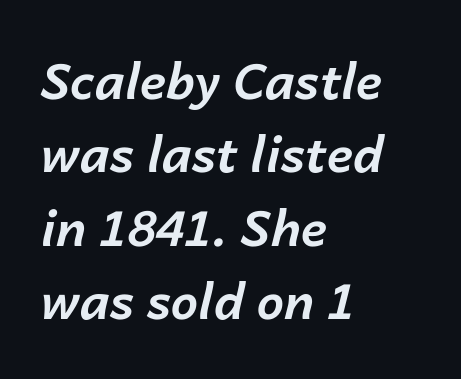
{"italic": "yes", "lean": "right", "slant_degrees": 14, "bold": "yes", "weight": "bold", "width": "normal", "stroke_contrast": "low", "x_height": "medium", "monospaced": "no", "underline": "no", "align": "left", "line_spacing": "normal", "line_spacing_ratio": 1.5, "letter_spacing": "normal", "letter_spacing_em": 0.0, "glyph_px": 49}
